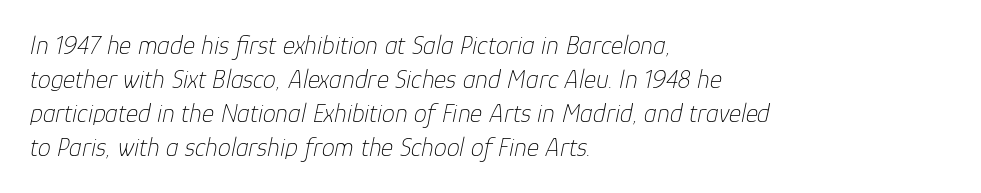
Summary of weight: not heavy and not bold. The gaps between neighbouring characters are ordinary and unremarkable. Lines of text with bare space underneath. The block of text has a typical density, with ordinary space between rows. Characters are canted at an angle relative to the baseline's perpendicular.
